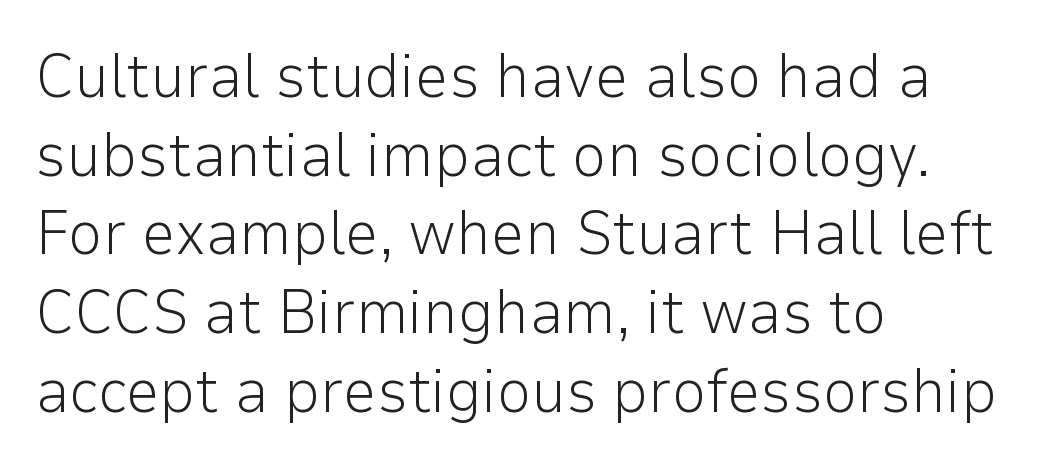
Compared with typical body copy, the letter spacing here is the same. Think of a printed novel: that variable character pitch is what you see here. Check the space under the baseline: it is left empty. Evenly set lines give the paragraph a standard silhouette. A typesetter would label this face a sans.
